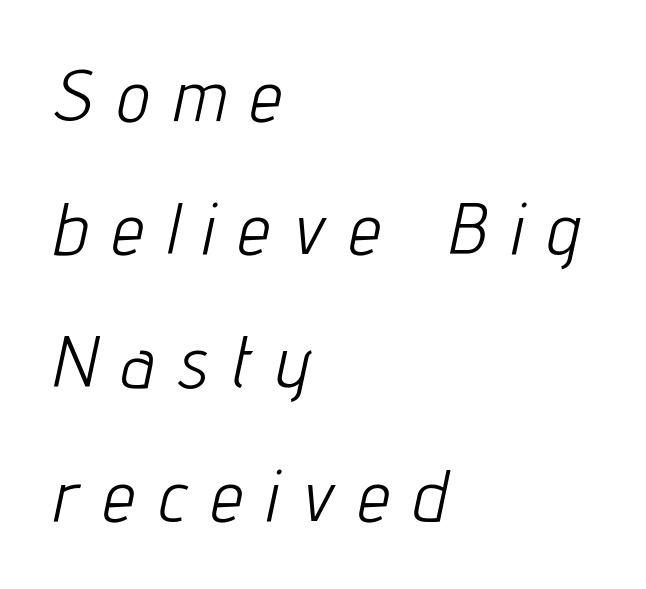
Q: Is the text bold? A: No.
Q: Is the text italic (slanted)? A: Yes, it leans right by about 12 degrees.
Q: Is the text underlined? A: No.
Q: How is the paragraph aligned? A: Left-aligned.
Q: Is the spacing between letters normal or unusually wide? A: Unusually wide.
Q: Width (condensed, normal, or wide)? A: Condensed.
Q: Stroke contrast? A: Low.
Q: x-height? A: Medium.
Q: Monospaced? A: No.
